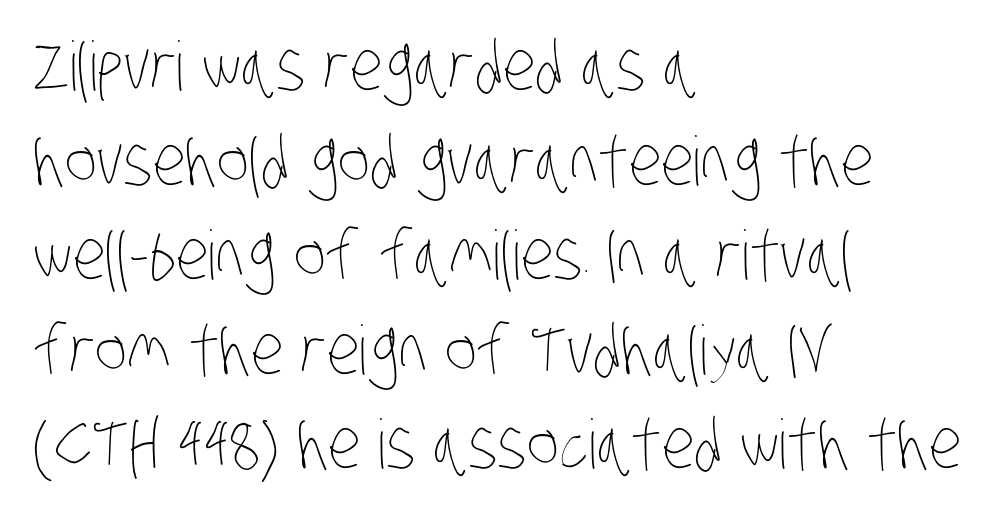
Q: Is the text bold? A: No.
Q: Is the text underlined? A: No.
Q: How is the paragraph aligned? A: Left-aligned.
Q: Is the spacing between letters normal or unusually wide? A: Normal.
Q: Is the spacing between lines tight, normal or loose? A: Normal.
Q: Width (condensed, normal, or wide)? A: Condensed.
Q: Stroke contrast? A: Low.
Q: x-height? A: Large.
Q: Monospaced? A: No.
